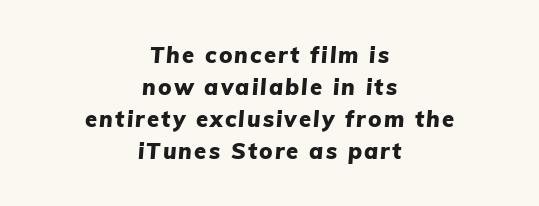
Look at the stroke-to-counter ratio: heavy, a bold. Honestly, there is no underline to notice here at all. One-word summary of the alignment: center. The font's italic variant was chosen for this text. Quick note: interline space is typical.
